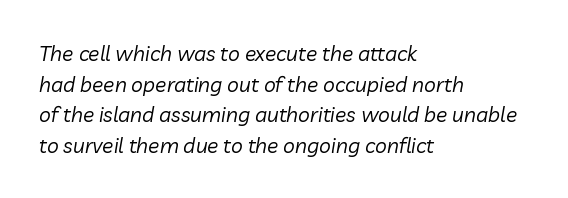
If you drew a ruler down the left edge, every line would touch it. Standard letterfit; no display-style spreading of the glyphs. The passage shown is not underscored anywhere. The lines sit at an ordinary, default distance from one another. Yep, that's italic — everything's leaning. Unbolded letterforms with no extra heft.
